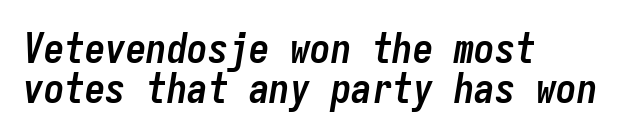
{"italic": "yes", "lean": "right", "slant_degrees": 9, "bold": "yes", "weight": "semibold", "width": "condensed", "stroke_contrast": "low", "x_height": "medium", "monospaced": "yes", "underline": "no", "align": "left", "line_spacing": "tight", "line_spacing_ratio": 0.98, "letter_spacing": "normal", "letter_spacing_em": 0.0, "glyph_px": 41}
